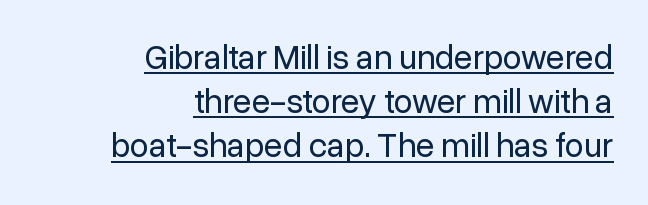
{"serif": "no", "italic": "no", "bold": "no", "weight": "regular", "width": "normal", "stroke_contrast": "low", "x_height": "medium", "monospaced": "no", "underline": "yes", "align": "right", "line_spacing": "normal", "line_spacing_ratio": 1.3, "letter_spacing": "normal", "letter_spacing_em": 0.0, "glyph_px": 34}
